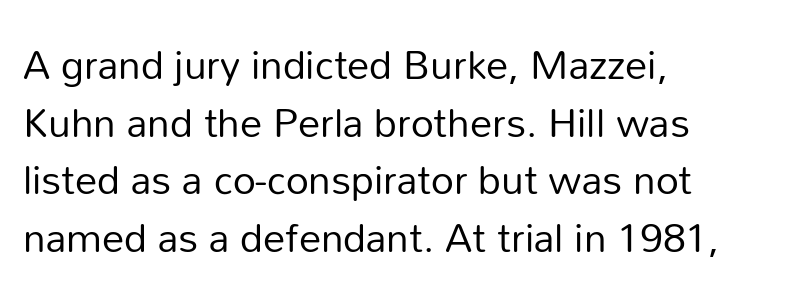
There is no visible air inserted between adjacent glyphs. This sample is left-justified, so line endings fall wherever the words run out. Unlike a traditional serif, this face leaves its strokes unadorned. Words float on clear page, feet unadorned. The letters advance in unequal steps, a hallmark of proportional type.
